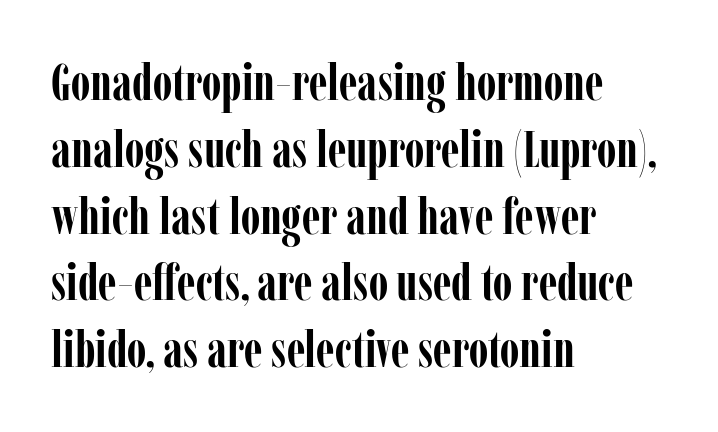
The rag falls on the right side of this text block. Tracking here is standard; glyphs follow each other at the usual distance. The passage shown is typed in a proportional face where columns would drift. Italic? Not at all — the glyphs are vertical. The block of text has a typical density, with ordinary space between rows. Strong, thick strokes mark this as bold type.
